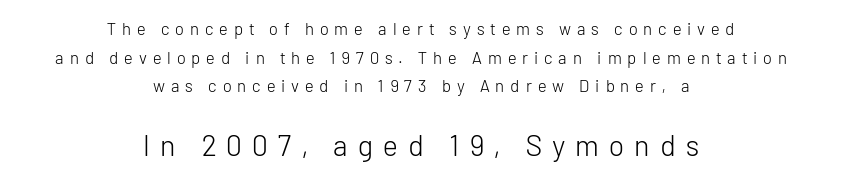
The image shows 29 px light sans-serif type, upright; set centered, normal line spacing (1.68x), unusually wide letter spacing (+0.35 em), not underlined; the second (bottom) block is 1.71x larger; low stroke contrast and a medium x-height.
